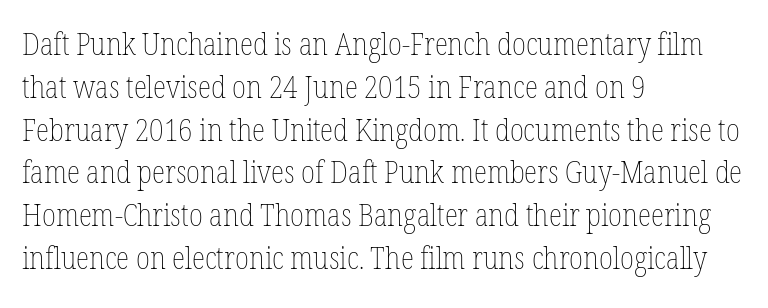
The image shows 31 px thin, condensed type, upright; set left-aligned, normal line spacing (1.38x), normal letter spacing, not underlined; low stroke contrast and a medium x-height.
